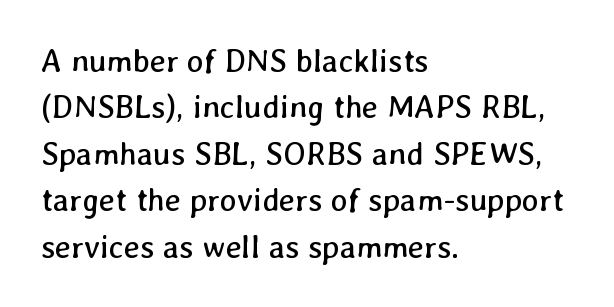
The typeface has the unassuming heft of standard copy or less. Check the space under the baseline: it is left empty. Notice how the passage keeps a crisp vertical edge on the left only. In terms of leading, this rendering sits right in the middle. Do the characters align in a grid? No, the font is proportional. Glyph-to-glyph distance matches everyday printed text.
